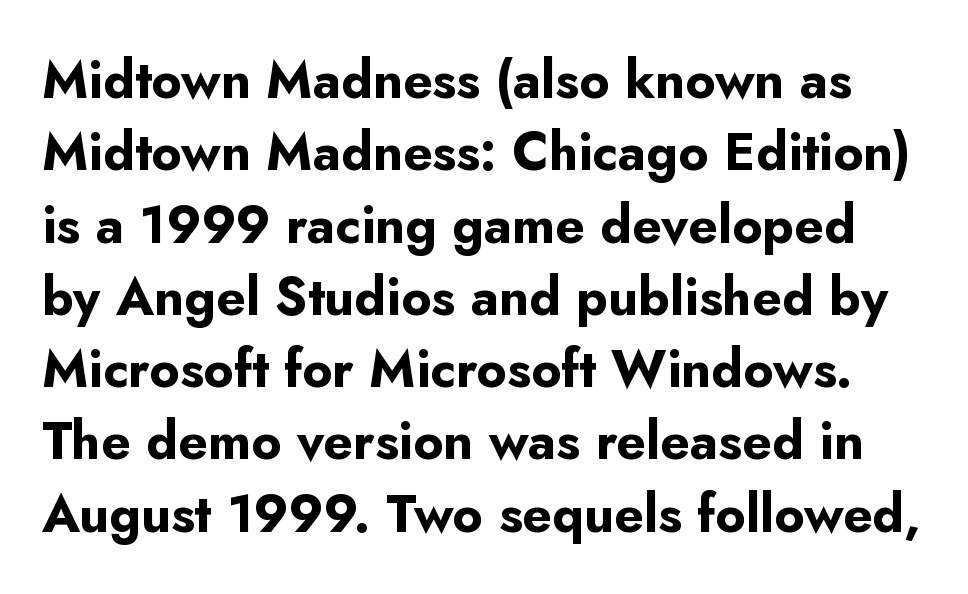
This is sans-serif lettering, the kind often seen on screens and signage. Normally led — the rows are evenly, conventionally spaced. The foot of each line stays bare and open. Think of a printed novel: that variable character pitch is what you see here. Weight check: bold — yes, fully. The typography opts for an upright posture over an oblique one.
